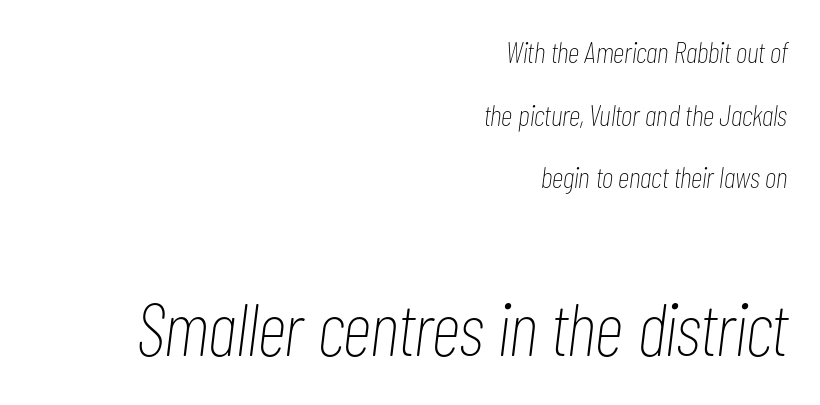
Q: Is the text bold? A: No.
Q: Is the text italic (slanted)? A: Yes, it leans right by about 7 degrees.
Q: Is the text underlined? A: No.
Q: How is the paragraph aligned? A: Right-aligned.
Q: Is the spacing between letters normal or unusually wide? A: Normal.
Q: Is the spacing between lines tight, normal or loose? A: Loose.
Q: Which block of text is set in a larger size, the first (top) or the second (bottom)? A: The second (bottom) one.
Q: Width (condensed, normal, or wide)? A: Condensed.
Q: Stroke contrast? A: Low.
Q: x-height? A: Medium.
Q: Monospaced? A: No.
